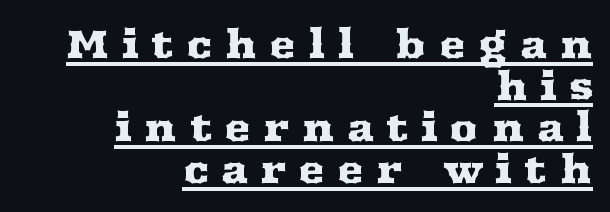
The image shows 40 px wide serif type, upright; set right-aligned, tight line spacing (1.04x), unusually wide letter spacing (+0.3 em), underlined; medium stroke contrast and a medium x-height.
